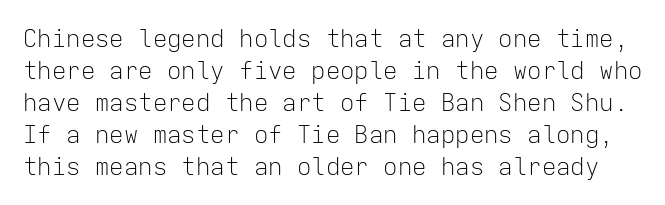
{"italic": "no", "bold": "no", "underline": "no", "line_spacing": "normal", "line_spacing_ratio": 1.33, "letter_spacing": "normal", "letter_spacing_em": 0.0, "glyph_px": 24}
